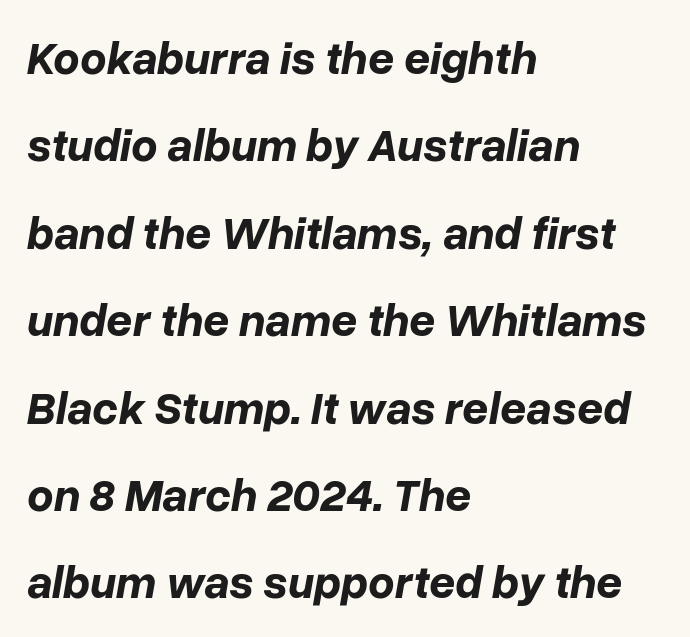
{"italic": "yes", "lean": "right", "slant_degrees": 10, "bold": "yes", "weight": "bold", "width": "normal", "stroke_contrast": "low", "x_height": "medium", "monospaced": "no", "underline": "no", "align": "left", "line_spacing": "loose", "line_spacing_ratio": 1.9, "letter_spacing": "normal", "letter_spacing_em": 0.0, "glyph_px": 46}
